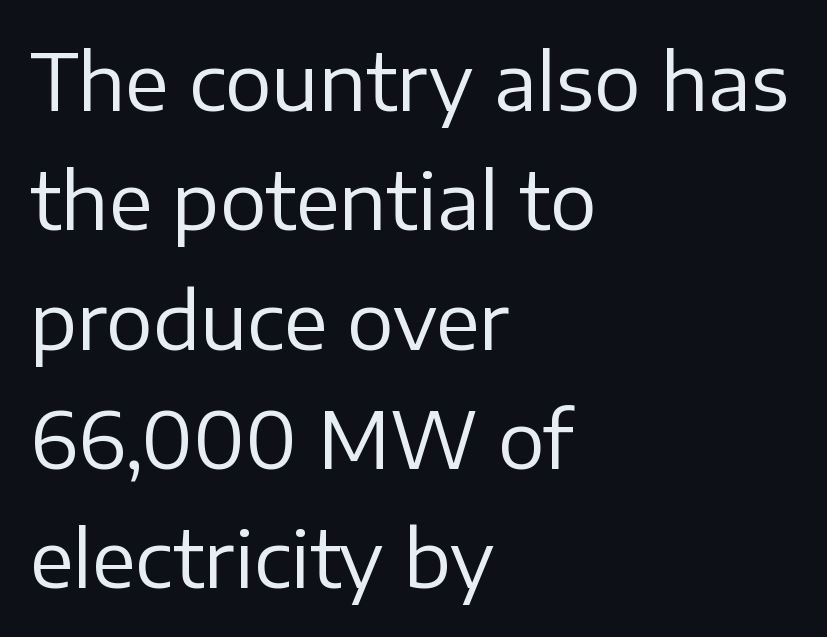
{"serif": "no", "italic": "no", "bold": "no", "weight": "regular", "width": "normal", "stroke_contrast": "low", "x_height": "medium", "monospaced": "no", "underline": "no", "align": "left", "line_spacing": "normal", "line_spacing_ratio": 1.53, "letter_spacing": "normal", "letter_spacing_em": 0.0, "glyph_px": 78}
